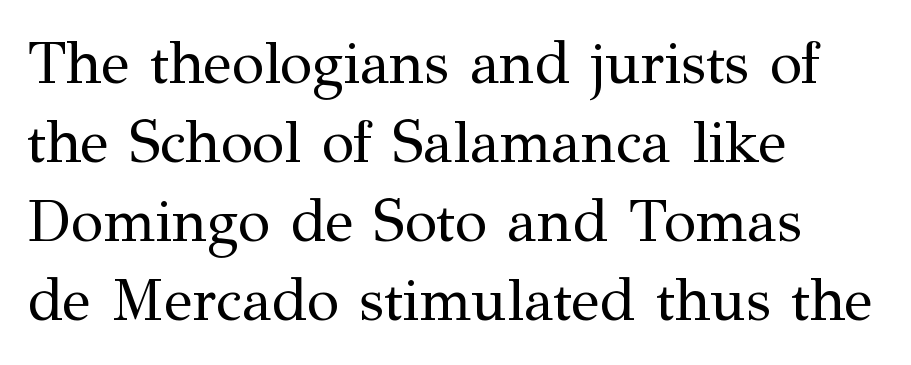
The image shows 59 px regular-weight serif type, upright; set left-aligned, normal line spacing (1.34x), normal letter spacing, not underlined; medium stroke contrast and a medium x-height.
